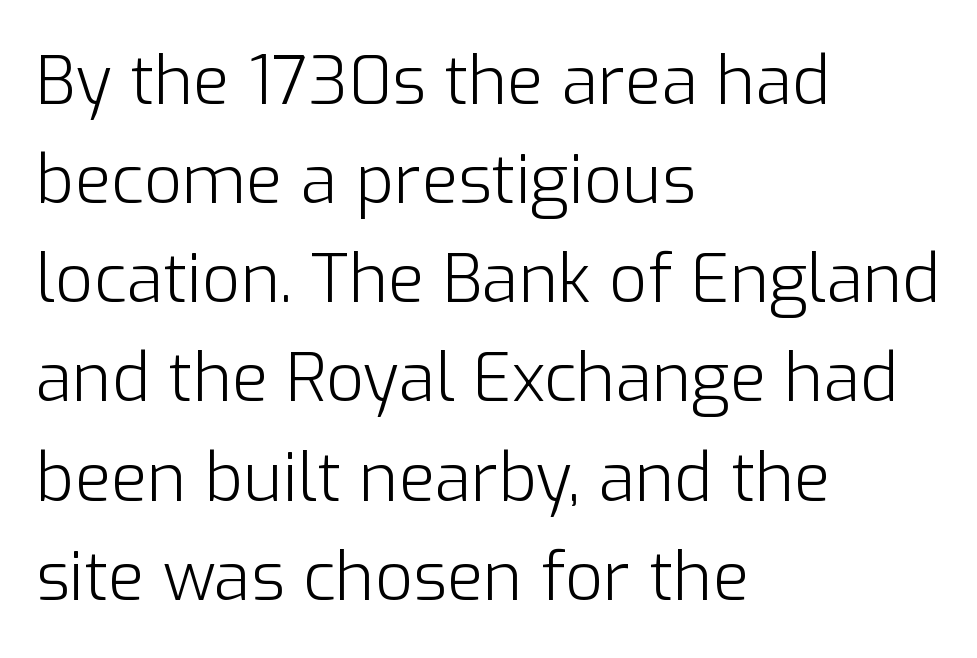
{"serif": "no", "italic": "no", "bold": "no", "weight": "light", "width": "normal", "stroke_contrast": "low", "x_height": "medium", "monospaced": "no", "underline": "no", "align": "left", "line_spacing": "normal", "line_spacing_ratio": 1.48, "letter_spacing": "normal", "letter_spacing_em": 0.0, "glyph_px": 67}
